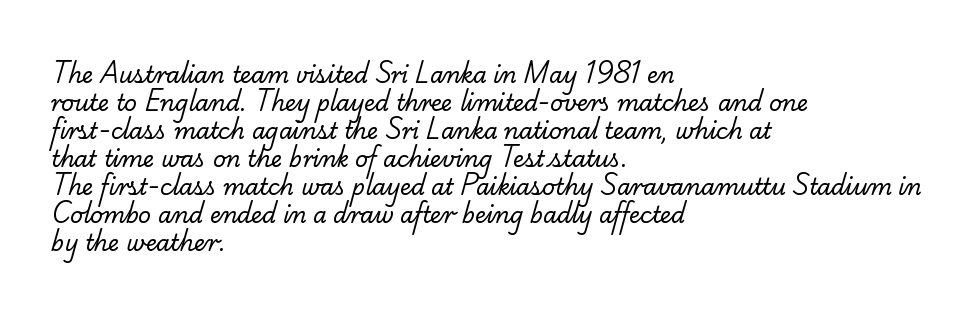
{"bold": "no", "underline": "no", "align": "left", "line_spacing": "normal", "line_spacing_ratio": 1.27, "letter_spacing": "normal", "letter_spacing_em": 0.0, "glyph_px": 22}
